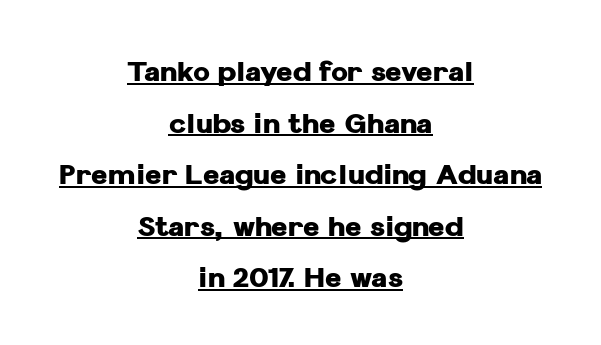
Q: Is the text bold? A: Yes.
Q: Is the text italic (slanted)? A: No, it is upright.
Q: Is the typeface a serif or a sans-serif typeface? A: Sans-serif.
Q: Is the text underlined? A: Yes.
Q: How is the paragraph aligned? A: Centered.
Q: Is the spacing between letters normal or unusually wide? A: Normal.
Q: Width (condensed, normal, or wide)? A: Normal.
Q: Stroke contrast? A: Low.
Q: x-height? A: Medium.
Q: Monospaced? A: No.
